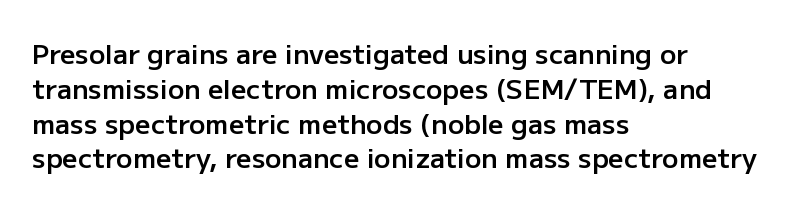
The image shows 27 px text type, upright; set left-aligned, normal line spacing (1.29x), normal letter spacing, not underlined.
